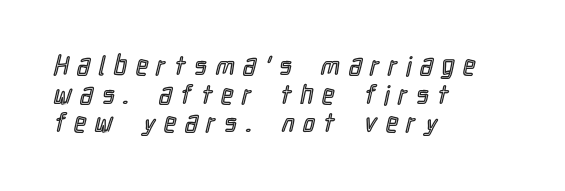
{"underline": "no", "align": "left", "line_spacing": "tight", "line_spacing_ratio": 1.1, "letter_spacing": "wide", "letter_spacing_em": 0.35, "glyph_px": 26}
